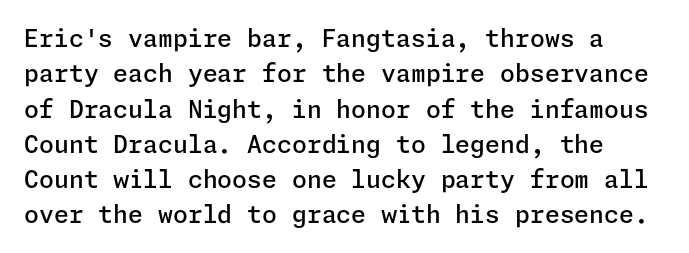
{"italic": "no", "bold": "semi", "underline": "no", "line_spacing": "normal", "line_spacing_ratio": 1.47, "letter_spacing": "normal", "letter_spacing_em": 0.0, "glyph_px": 24}
